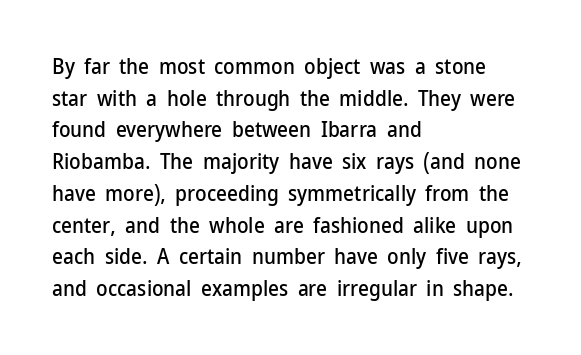
Has an underline been added? It has not. Do the letters lean? They stand straight. Notice how descenders clear the ascenders below comfortably — that's standard leading. The line texture is even and compact thanks to regular tracking.
